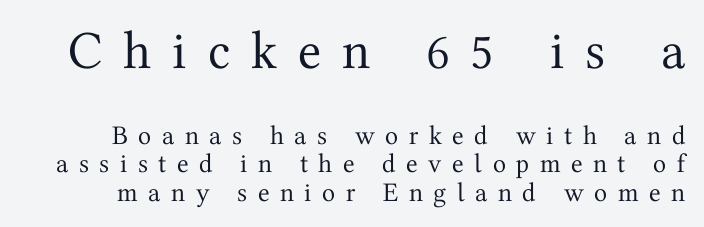
Q: Is the text bold? A: No.
Q: Is the text italic (slanted)? A: No, it is upright.
Q: Is the typeface a serif or a sans-serif typeface? A: Serif.
Q: Is the text underlined? A: No.
Q: Is the spacing between letters normal or unusually wide? A: Unusually wide.
Q: Is the spacing between lines tight, normal or loose? A: Tight.
Q: Which block of text is set in a larger size, the first (top) or the second (bottom)? A: The first (top) one.
Q: Width (condensed, normal, or wide)? A: Normal.
Q: Stroke contrast? A: Medium.
Q: x-height? A: Medium.
Q: Monospaced? A: No.
